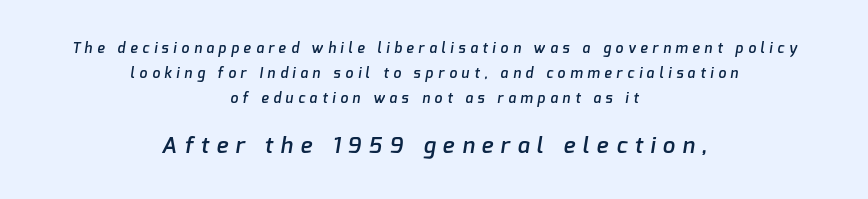
{"bold": "semi", "underline": "no", "align": "center", "line_spacing_ratio": 1.77, "letter_spacing": "wide", "letter_spacing_em": 0.34, "larger_block": "second", "size_ratio": 1.57, "glyph_px": 22}
